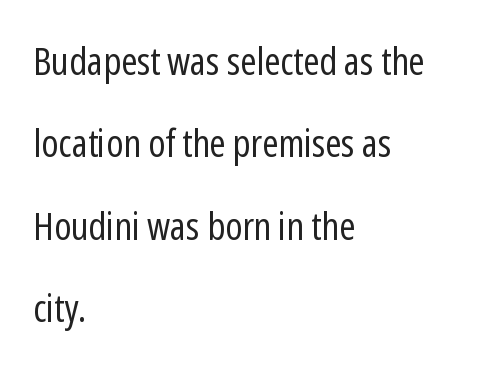
Each word holds together tightly as a unit, with standard inter-letter gaps. The strokes are not fattened; the text isn't bold. Serif or sans? Sans — the stroke terminals are bare. Looks like regular typesetting: each glyph gets only the width it needs. Every row of glyphs begins at an identical x-position on the left. The letters stand upright; this is a roman face.
